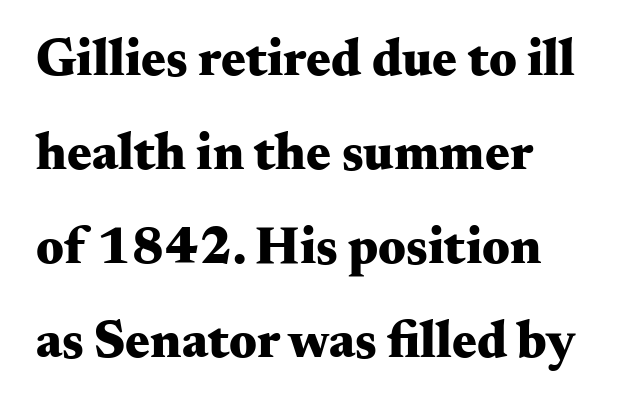
The lines are quadded left. The face used here is seriffed, in the tradition of book romans. Every letter is thick-stroked: bold, no question. Anything drawn beneath the words? Only blank space. Spacing between characters is what you'd get straight out of the box.
